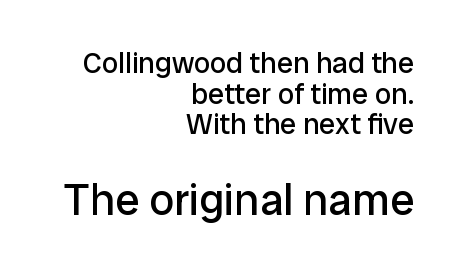
Q: Is the text bold? A: No.
Q: Is the text italic (slanted)? A: No, it is upright.
Q: Is the typeface a serif or a sans-serif typeface? A: Sans-serif.
Q: Is the text underlined? A: No.
Q: How is the paragraph aligned? A: Right-aligned.
Q: Is the spacing between letters normal or unusually wide? A: Normal.
Q: Is the spacing between lines tight, normal or loose? A: Tight.
Q: Which block of text is set in a larger size, the first (top) or the second (bottom)? A: The second (bottom) one.
Q: Width (condensed, normal, or wide)? A: Normal.
Q: Stroke contrast? A: Low.
Q: x-height? A: Medium.
Q: Monospaced? A: No.
